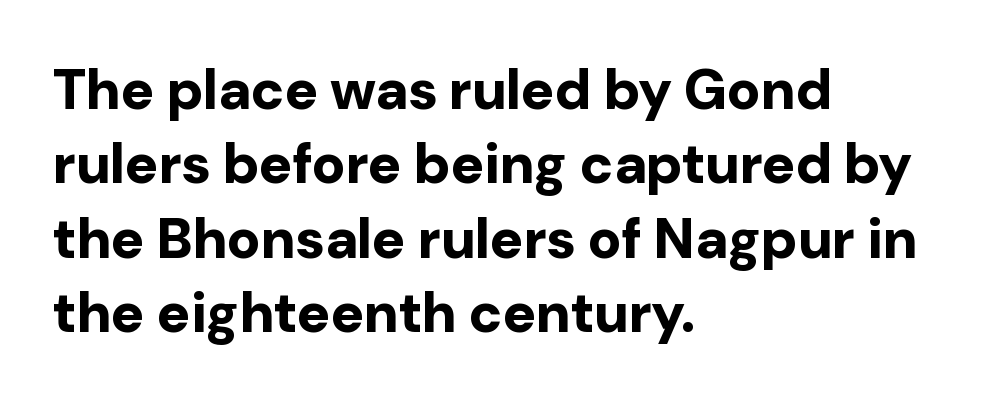
Q: Is the text bold? A: Yes.
Q: Is the text italic (slanted)? A: No, it is upright.
Q: Is the typeface a serif or a sans-serif typeface? A: Sans-serif.
Q: Is the text underlined? A: No.
Q: How is the paragraph aligned? A: Left-aligned.
Q: Is the spacing between letters normal or unusually wide? A: Normal.
Q: Is the spacing between lines tight, normal or loose? A: Normal.
Q: Width (condensed, normal, or wide)? A: Normal.
Q: Stroke contrast? A: Low.
Q: x-height? A: Medium.
Q: Monospaced? A: No.
